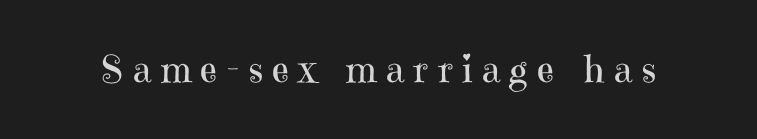
{"serif": "yes", "italic": "no", "bold": "no", "weight": "regular", "width": "normal", "stroke_contrast": "high", "x_height": "medium", "monospaced": "no", "underline": "no", "letter_spacing": "wide", "letter_spacing_em": 0.26, "glyph_px": 37}
